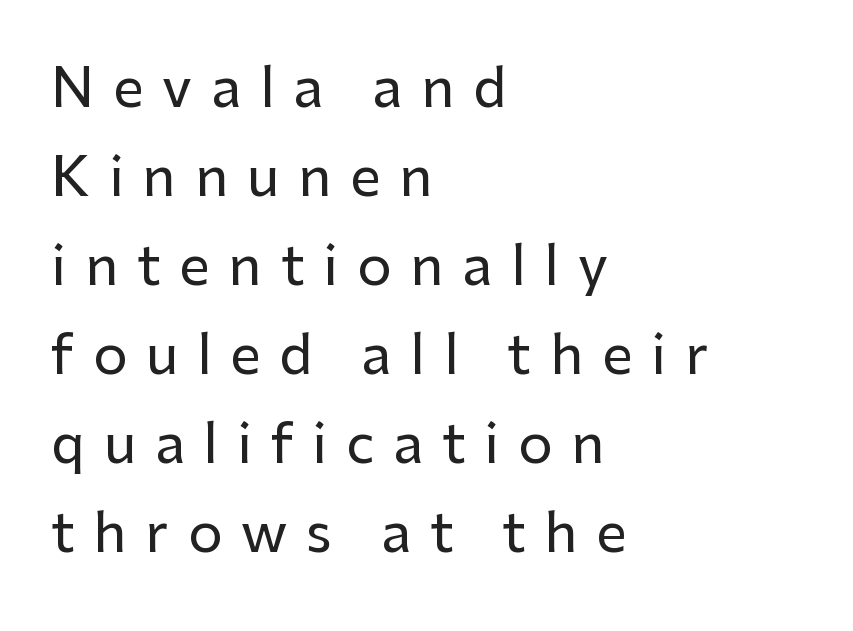
The image shows 54 px sans-serif type, upright; set left-aligned, normal line spacing (1.65x), unusually wide letter spacing (+0.35 em), not underlined; low stroke contrast and a medium x-height.
